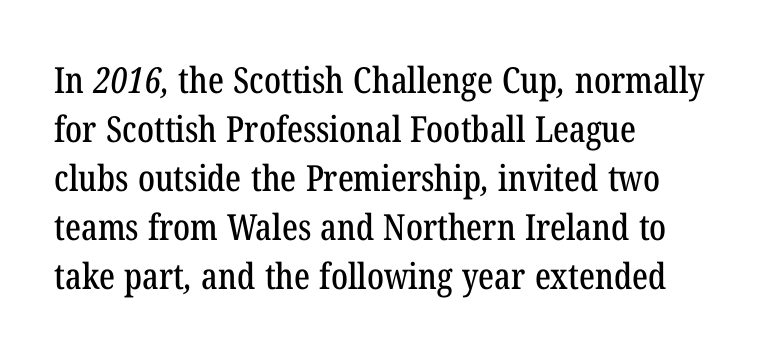
The image shows 36 px condensed serif type; set left-aligned, normal line spacing (1.36x), normal letter spacing, not underlined; low stroke contrast and a medium x-height.
